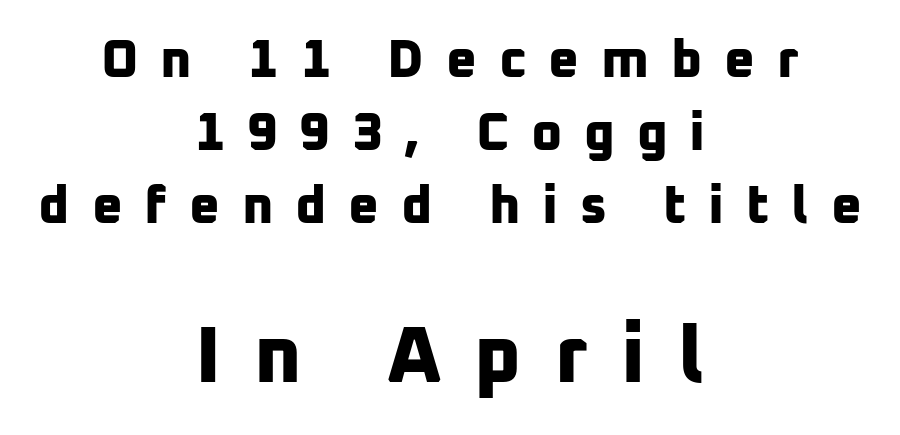
Q: Is the text bold? A: Yes.
Q: Is the typeface a serif or a sans-serif typeface? A: Sans-serif.
Q: Is the text underlined? A: No.
Q: How is the paragraph aligned? A: Centered.
Q: Is the spacing between letters normal or unusually wide? A: Unusually wide.
Q: Is the spacing between lines tight, normal or loose? A: Normal.
Q: Which block of text is set in a larger size, the first (top) or the second (bottom)? A: The second (bottom) one.
Q: Width (condensed, normal, or wide)? A: Normal.
Q: Stroke contrast? A: Low.
Q: x-height? A: Medium.
Q: Monospaced? A: No.
